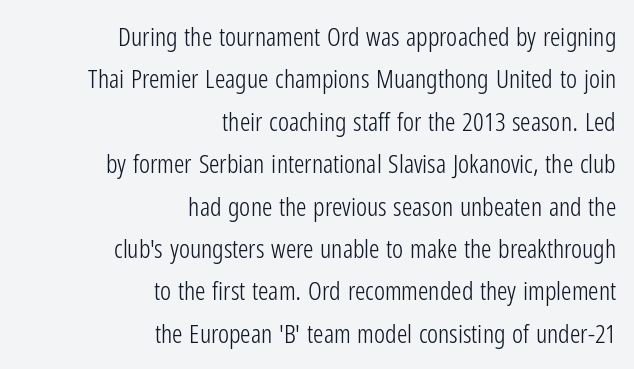
Each line ends at the same right margin while the left side varies. Students, note that the glyphs here touch the page at normal intervals. Caption: face not bold, strokes unweighted. Vertically, the passage feels balanced, rows spaced as you'd expect. Upright lettering throughout.
